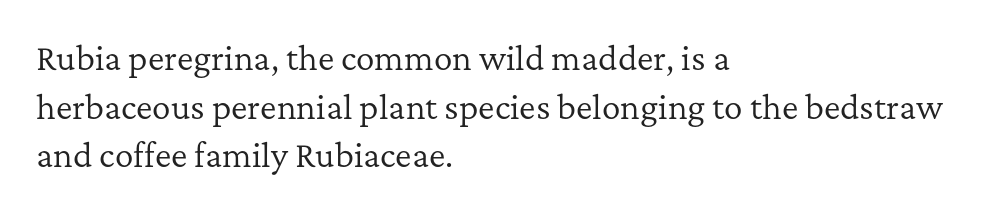
{"serif": "yes", "italic": "no", "bold": "no", "weight": "regular", "width": "normal", "stroke_contrast": "low", "x_height": "medium", "monospaced": "no", "underline": "no", "align": "left", "line_spacing": "normal", "line_spacing_ratio": 1.57, "letter_spacing": "normal", "letter_spacing_em": 0.0, "glyph_px": 31}
